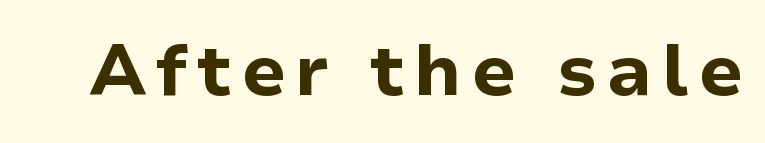
Each letter's strokes conclude bluntly, with no projecting serifs. Varying glyph widths throughout — classic text-font behaviour. As a designer I'd log this as weight 700, bold. This is the regular roman posture of the typeface. Decoration check: the copy has no underline.
